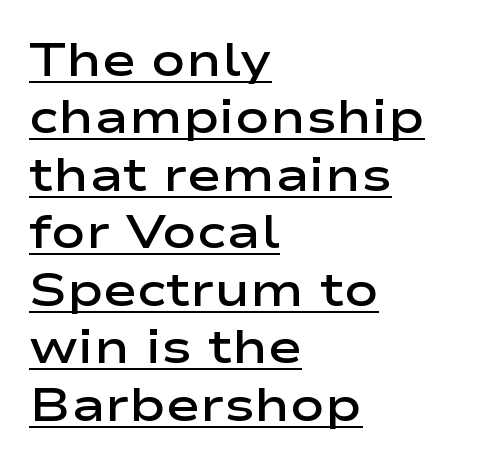
Designer's note — italics off, roman on. Here the designer chose a conventional face with non-uniform glyph widths. This is underlined copy, the kind a proofreader might mark for attention. The strokes are fattened partway — semibold, not bold. Typeset ragged right — the left edge is the straight one. Short note: letters normally spaced.
